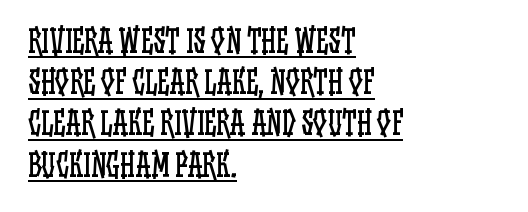
Q: Is the text bold? A: No.
Q: Is the text italic (slanted)? A: No, it is upright.
Q: Is the text underlined? A: Yes.
Q: How is the paragraph aligned? A: Left-aligned.
Q: Is the spacing between letters normal or unusually wide? A: Normal.
Q: Is the spacing between lines tight, normal or loose? A: Normal.
Q: Width (condensed, normal, or wide)? A: Condensed.
Q: Stroke contrast? A: Low.
Q: x-height? A: Large.
Q: Monospaced? A: No.
